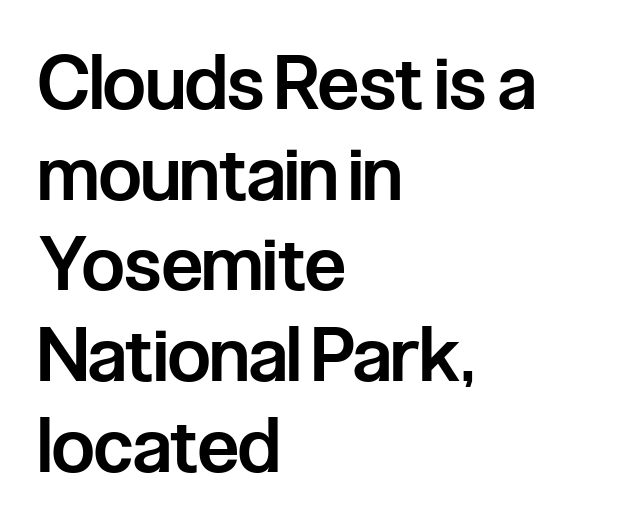
Q: Is the text bold? A: Semi-bold.
Q: Is the text italic (slanted)? A: No, it is upright.
Q: Is the typeface a serif or a sans-serif typeface? A: Sans-serif.
Q: Is the text underlined? A: No.
Q: How is the paragraph aligned? A: Left-aligned.
Q: Is the spacing between letters normal or unusually wide? A: Normal.
Q: Width (condensed, normal, or wide)? A: Condensed.
Q: Stroke contrast? A: Low.
Q: x-height? A: Medium.
Q: Monospaced? A: No.
